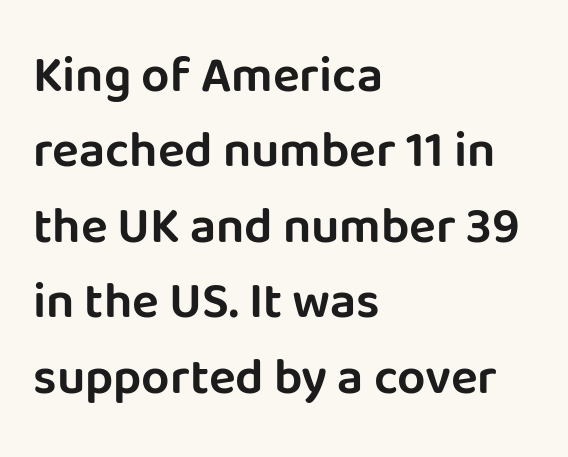
Here the designer chose a conventional face with non-uniform glyph widths. Line spacing here is normal. The space beneath each line is pristine and unruled. Compared with typical body copy, the letter spacing here is the same. This is sans-serif lettering, the kind often seen on screens and signage.
